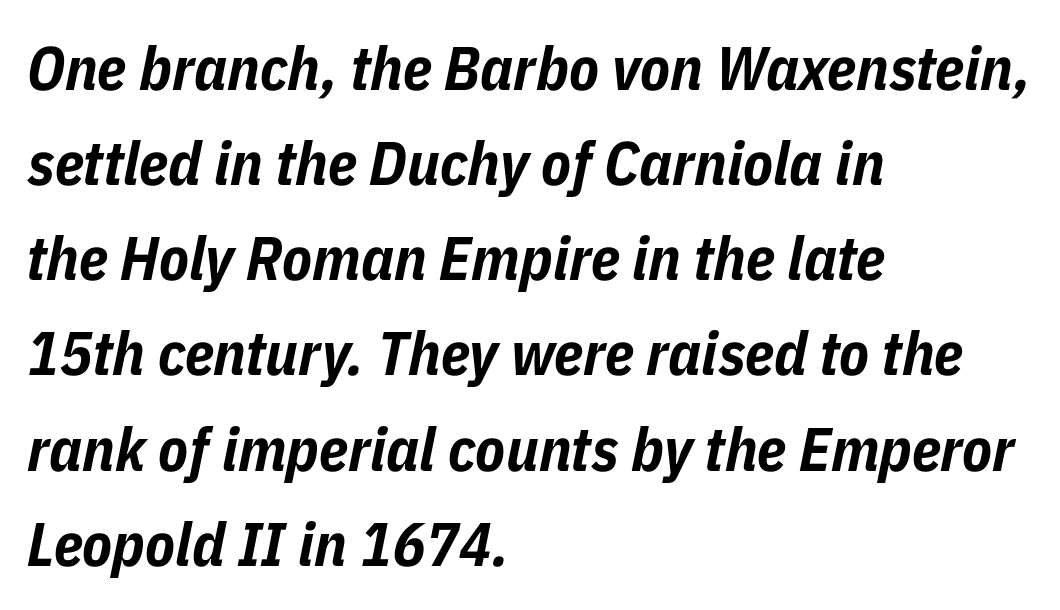
Only glyphs here, with clear space below each row. The paragraph has a hard left edge and a soft right edge. Characters follow at the spacing the type designer built in. Pretty heavy lettering here — definitely bold. Each letter keeps its own natural width here, so spacing adapts to shape. In terms of posture, this sample is oblique.
